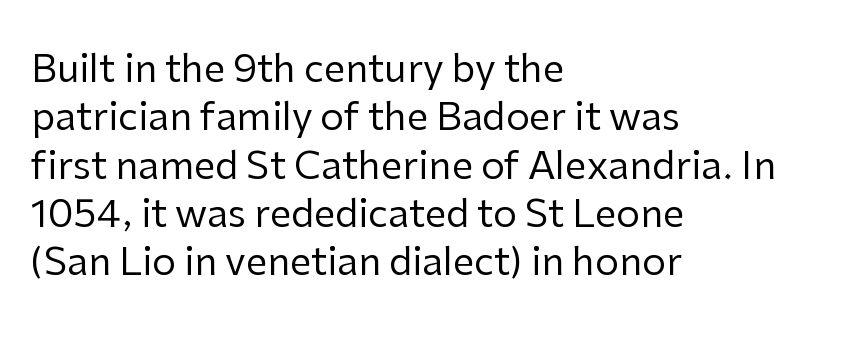
{"serif": "no", "italic": "no", "bold": "no", "weight": "regular", "width": "normal", "stroke_contrast": "low", "x_height": "medium", "monospaced": "no", "underline": "no", "align": "left", "line_spacing": "normal", "line_spacing_ratio": 1.27, "letter_spacing": "normal", "letter_spacing_em": 0.0, "glyph_px": 38}
